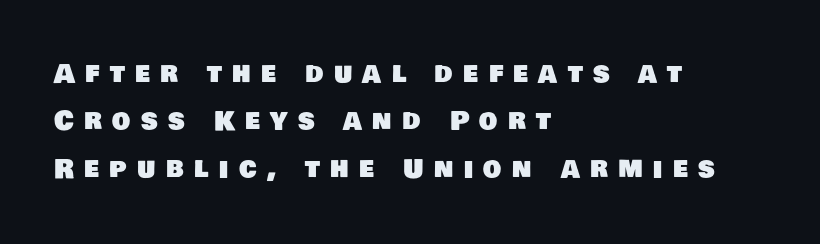
{"underline": "no", "align": "left", "line_spacing_ratio": 1.82, "letter_spacing": "wide", "letter_spacing_em": 0.4, "glyph_px": 26}
